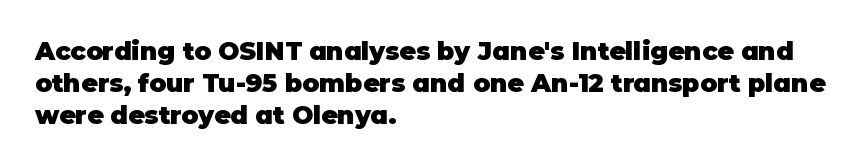
The typesetter chose a ragged-right arrangement here. The line texture is even and compact thanks to regular tracking. Summary of weight: heavy, a full bold. Vertically, the passage feels balanced, rows spaced as you'd expect. In terms of posture, this sample is upright.
